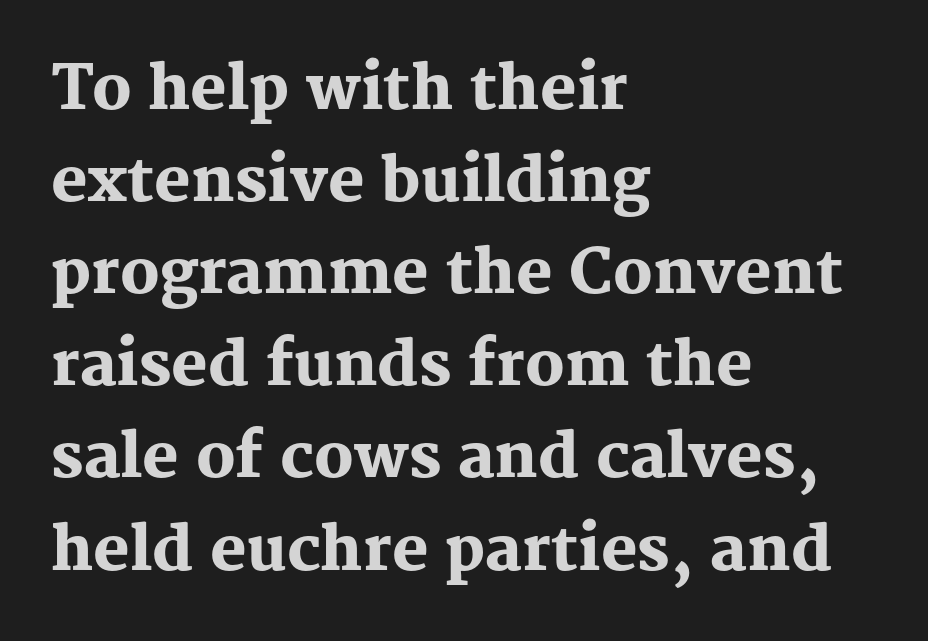
Varying glyph widths throughout — classic text-font behaviour. These lines carry a lot of weight — the face is fully bold. The font's upright variant was chosen for this text. Nobody touched the tracking dial on this one. The font family rendered here belongs to the serif group.
